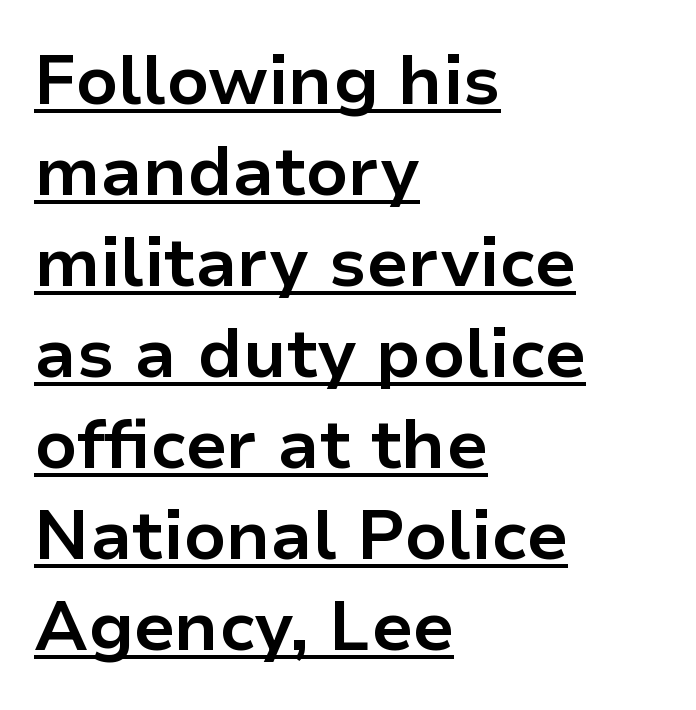
{"serif": "no", "italic": "no", "bold": "yes", "weight": "bold", "width": "normal", "stroke_contrast": "low", "x_height": "medium", "monospaced": "no", "underline": "yes", "align": "left", "line_spacing": "normal", "line_spacing_ratio": 1.32, "letter_spacing": "normal", "letter_spacing_em": 0.0, "glyph_px": 69}
